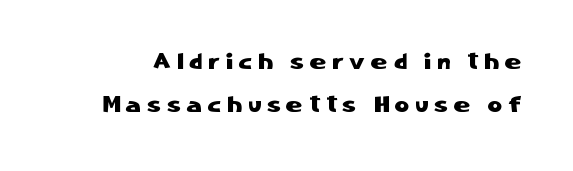
Q: Is the text italic (slanted)? A: No, it is upright.
Q: Is the text underlined? A: No.
Q: Is the spacing between letters normal or unusually wide? A: Unusually wide.
Q: Is the spacing between lines tight, normal or loose? A: Loose.
